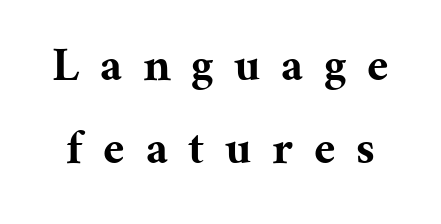
{"serif": "yes", "italic": "no", "bold": "yes", "weight": "bold", "width": "normal", "stroke_contrast": "medium", "x_height": "medium", "monospaced": "no", "underline": "no", "line_spacing_ratio": 1.72, "letter_spacing": "wide", "letter_spacing_em": 0.43, "glyph_px": 48}
